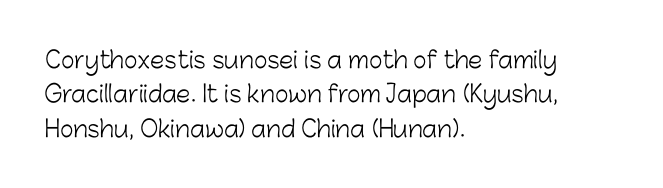
The vertical gap from one line to the next is medium. These lines were composed using upright roman letters. Horizontal alignment here is leftward, the default for most running prose. The gaps between neighbouring characters are ordinary and unremarkable. Weight: regular or lighter.
